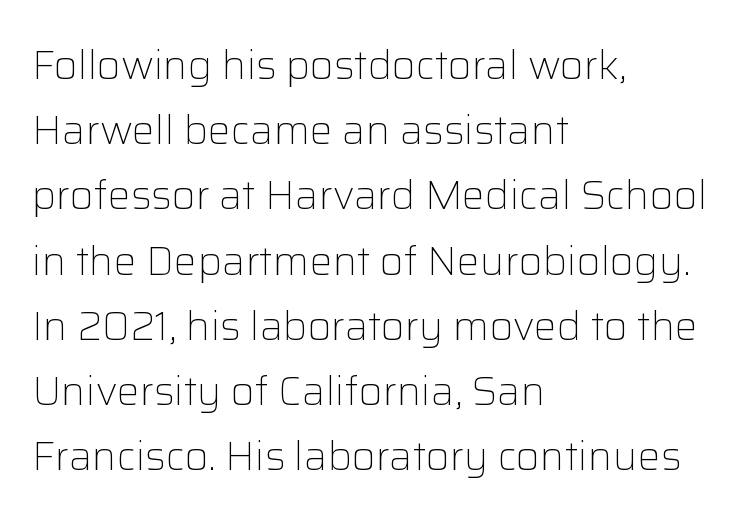
The type sits square on the baseline with zero lean. The glyphs are unaccompanied by any horizontal stroke below them. The weight tops out at a normal text grade. Visually the block forms a straight wall on the left and a jagged coastline on the right. A typesetter would call this zero additional tracking.
